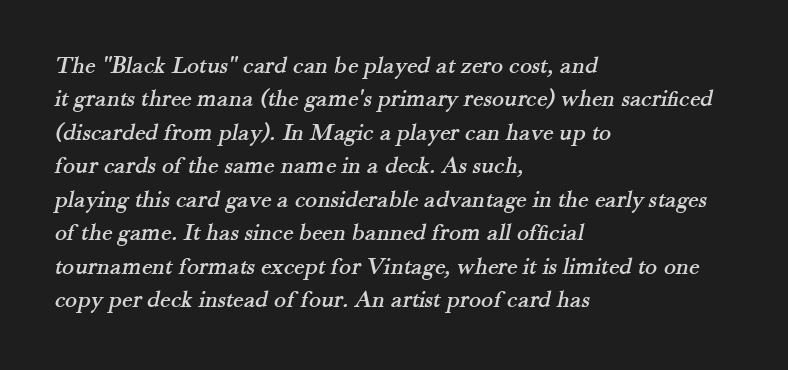
The image shows 25 px text type; set left-aligned, normal line spacing (1.34x), normal letter spacing, not underlined.
